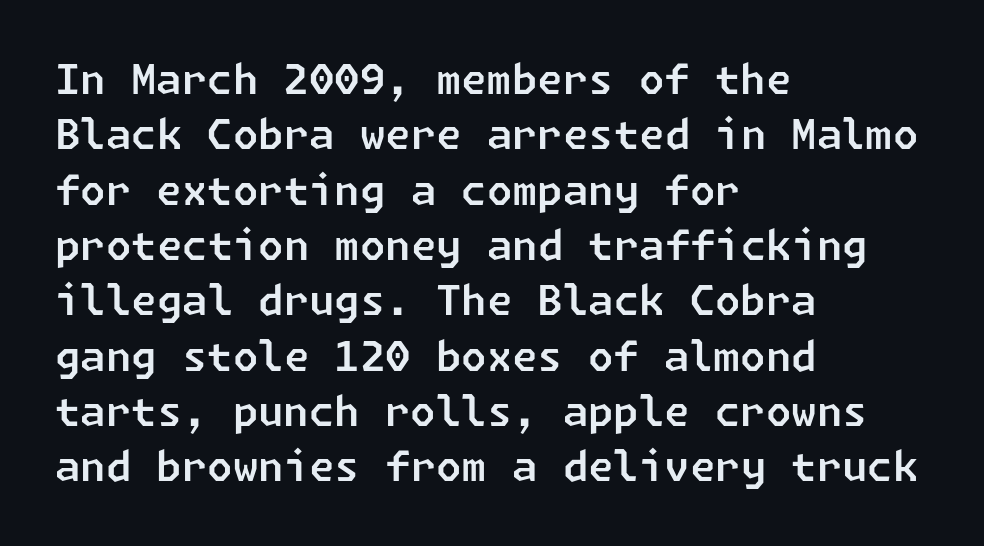
{"serif": "no", "width": "normal", "stroke_contrast": "low", "x_height": "medium", "underline": "no", "align": "left", "line_spacing": "normal", "line_spacing_ratio": 1.35, "letter_spacing": "normal", "letter_spacing_em": 0.0, "glyph_px": 41}
